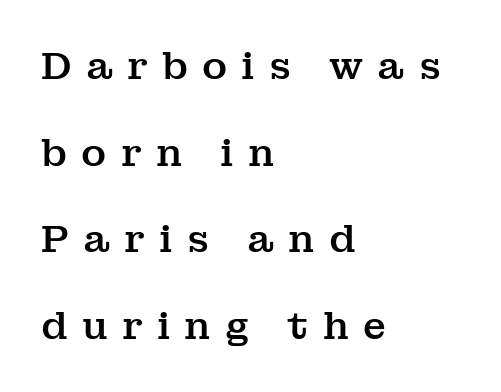
Short note: letters widely spaced. Does the leading feel generous? Absolutely, it's lavish. Regarding serifs, this sample has them. Layout note: lines flush left.
